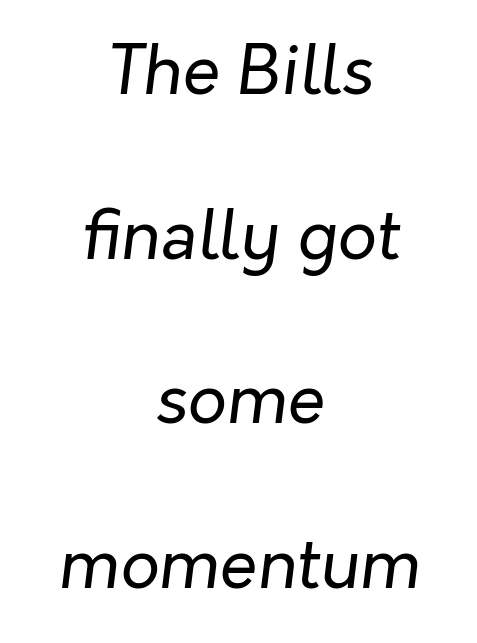
The image shows 68 px regular-weight type, italic (leaning right); set centered, loose line spacing (2.42x), normal letter spacing, not underlined; low stroke contrast and a medium x-height.
